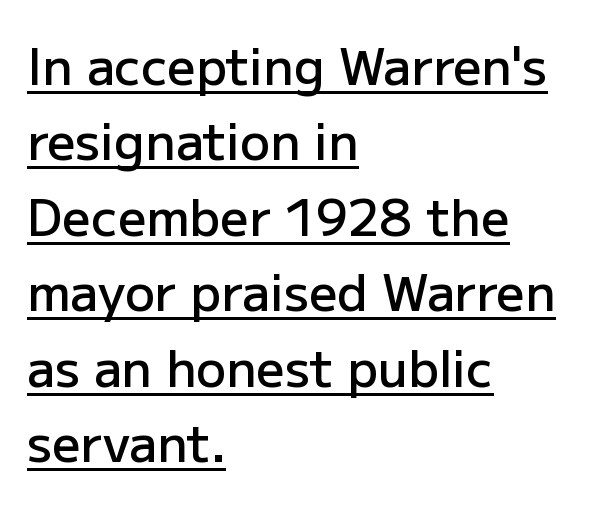
{"serif": "no", "italic": "no", "bold": "semi", "weight": "semibold", "width": "normal", "stroke_contrast": "low", "x_height": "medium", "monospaced": "no", "underline": "yes", "align": "left", "line_spacing": "normal", "line_spacing_ratio": 1.51, "letter_spacing": "normal", "letter_spacing_em": 0.0, "glyph_px": 50}
